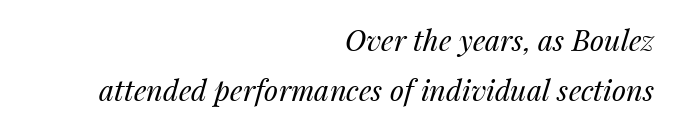
The strip under each line holds only bare page. Weight: in the light-to-regular range. The passage shown leans; its letterforms are oblique. Short note: letters normally spaced.
